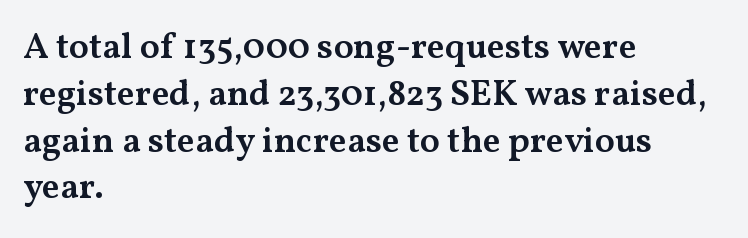
The image shows 36 px semibold, wide serif type, upright; set left-aligned, normal line spacing (1.3x), normal letter spacing, not underlined; medium stroke contrast and a medium x-height.
